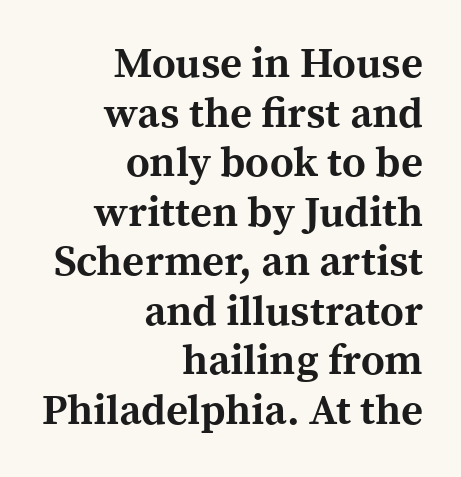
Q: Is the text bold? A: Yes.
Q: Is the text italic (slanted)? A: No, it is upright.
Q: Is the typeface a serif or a sans-serif typeface? A: Serif.
Q: Is the text underlined? A: No.
Q: How is the paragraph aligned? A: Right-aligned.
Q: Is the spacing between letters normal or unusually wide? A: Normal.
Q: Width (condensed, normal, or wide)? A: Normal.
Q: x-height? A: Medium.
Q: Monospaced? A: No.
